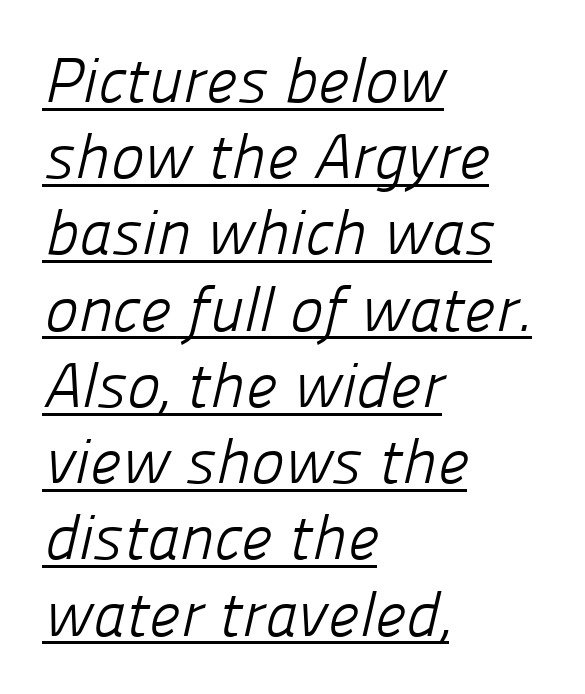
The passage shown is typed in a proportional face where columns would drift. Are there feet on the stems? There aren't — it's a sans. The passage shown is underscored from start to finish. Observe the ordinary spacing: letters are neighbours, not strangers. Heaviness? Minimal to ordinary, like unemphasized prose. The ragged edge is on the right, which tells us the setting is flush left.
